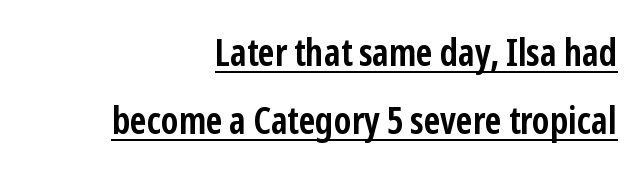
{"serif": "no", "italic": "no", "bold": "yes", "weight": "semibold", "width": "condensed", "stroke_contrast": "low", "x_height": "medium", "monospaced": "no", "underline": "yes", "align": "right", "line_spacing_ratio": 1.85, "letter_spacing": "normal", "letter_spacing_em": 0.0, "glyph_px": 37}
